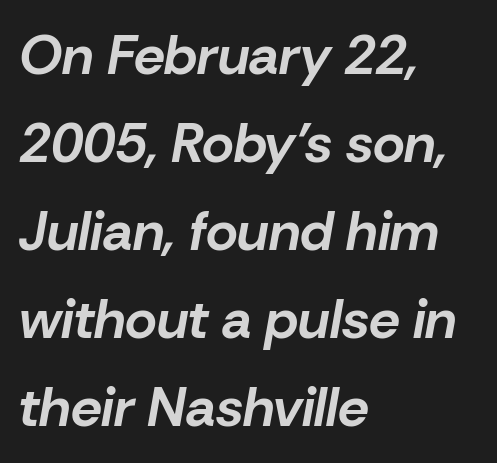
{"italic": "yes", "lean": "right", "slant_degrees": 10, "bold": "yes", "weight": "bold", "width": "normal", "stroke_contrast": "low", "x_height": "medium", "monospaced": "no", "underline": "no", "align": "left", "line_spacing": "normal", "line_spacing_ratio": 1.6, "letter_spacing": "normal", "letter_spacing_em": 0.0, "glyph_px": 55}
